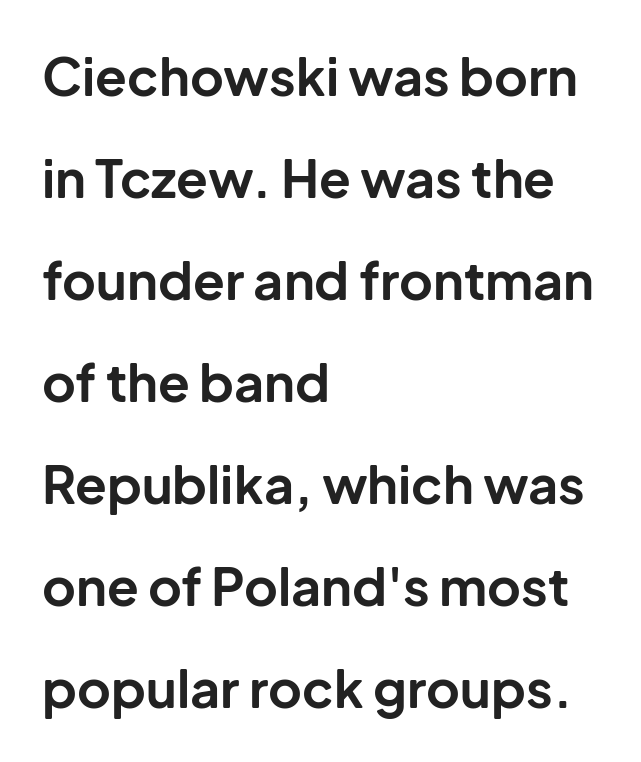
Is the type bold? Yes — the strokes are clearly thick and heavy. Tracking here is standard; glyphs follow each other at the usual distance. A bare baseline throughout the passage. The letters advance in unequal steps, a hallmark of proportional type. Airy leading. Upright lettering throughout.
